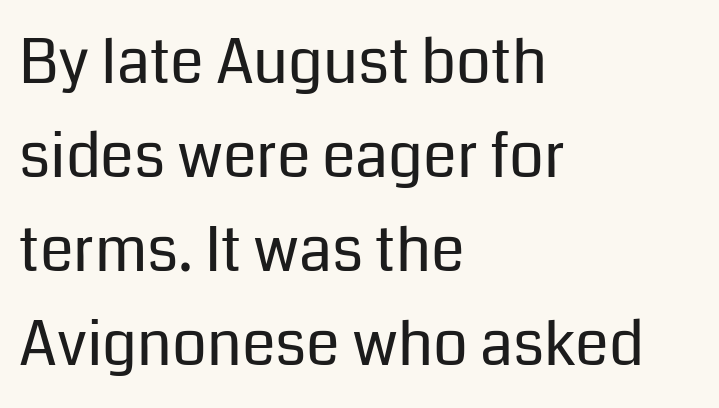
The image shows 61 px regular-weight sans-serif type, upright; set left-aligned, normal line spacing (1.54x), normal letter spacing, not underlined; low stroke contrast and a medium x-height.
